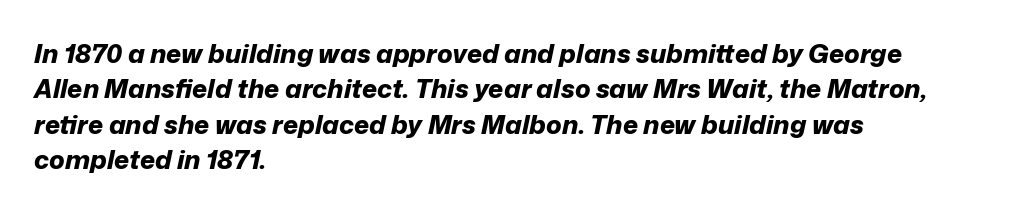
Q: Is the text bold? A: Yes.
Q: Is the text italic (slanted)? A: Yes, it leans right by about 12 degrees.
Q: Is the text underlined? A: No.
Q: How is the paragraph aligned? A: Left-aligned.
Q: Is the spacing between letters normal or unusually wide? A: Normal.
Q: Is the spacing between lines tight, normal or loose? A: Normal.
